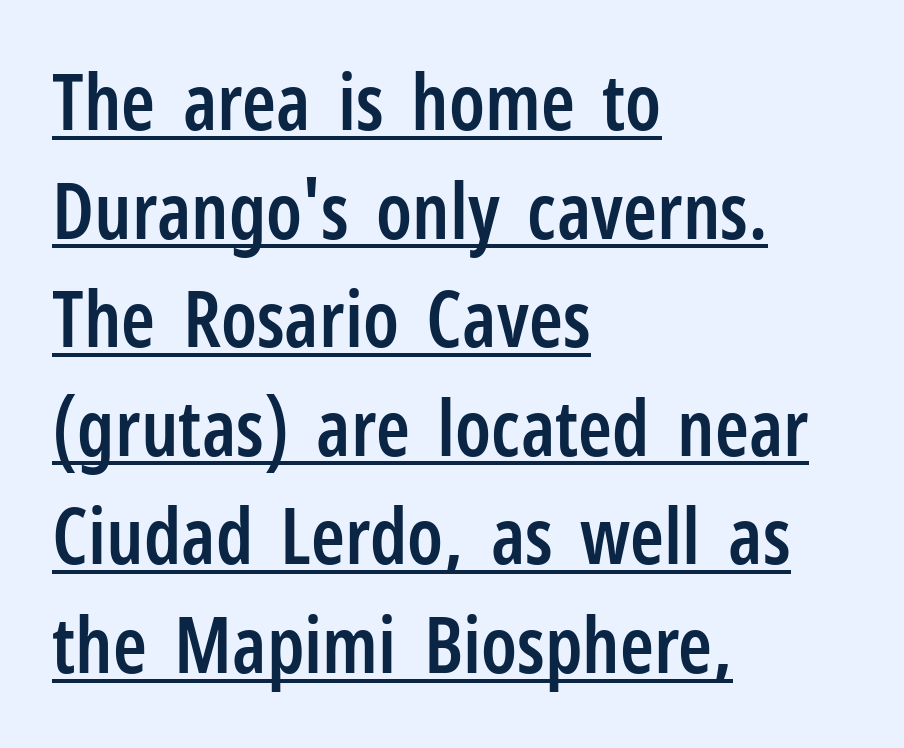
{"serif": "no", "italic": "no", "bold": "semi", "weight": "semibold", "width": "condensed", "stroke_contrast": "low", "x_height": "medium", "monospaced": "no", "underline": "yes", "align": "left", "line_spacing": "normal", "line_spacing_ratio": 1.41, "letter_spacing": "normal", "letter_spacing_em": 0.0, "glyph_px": 77}
